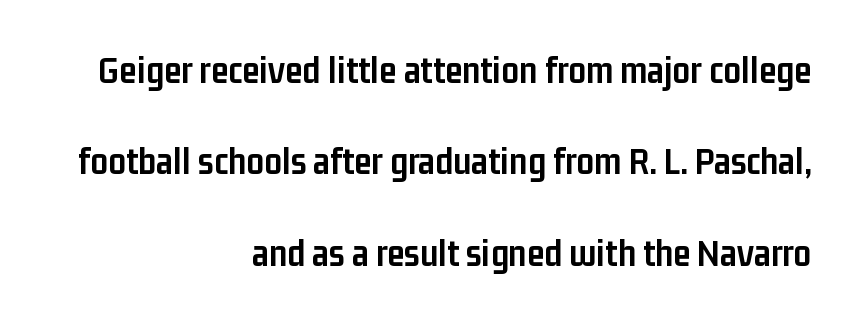
{"serif": "no", "italic": "no", "bold": "yes", "weight": "semibold", "width": "condensed", "stroke_contrast": "low", "x_height": "medium", "monospaced": "no", "underline": "no", "align": "right", "line_spacing": "loose", "line_spacing_ratio": 2.34, "letter_spacing": "normal", "letter_spacing_em": 0.0, "glyph_px": 39}
